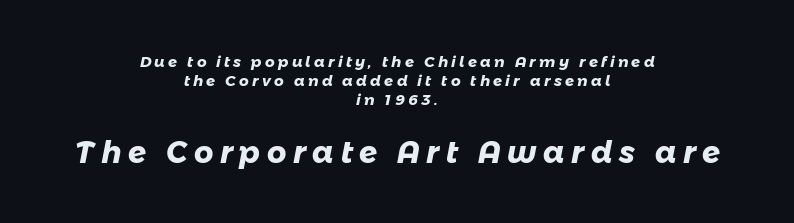
The type family on display is of the sans-serif kind. Underlining? Definitely not there. The passage is arranged like a title page — every line centered. Every letter is thick-stroked: bold, no question.
